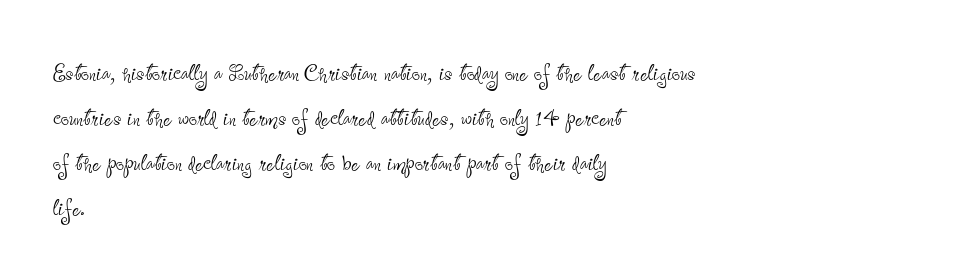
{"serif": "no", "bold": "no", "weight": "thin", "width": "condensed", "stroke_contrast": "low", "x_height": "small", "monospaced": "no", "underline": "no", "align": "left", "line_spacing": "normal", "line_spacing_ratio": 1.55, "letter_spacing": "normal", "letter_spacing_em": 0.0, "glyph_px": 29}
